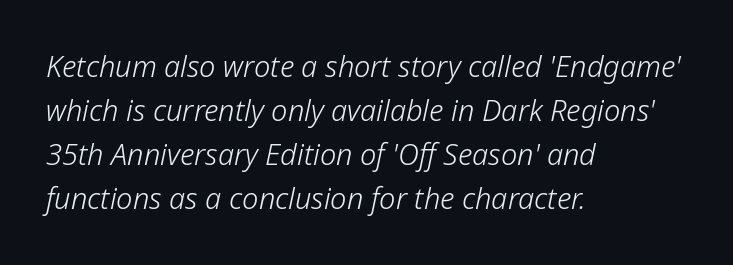
The image shows 29 px light type, italic (leaning right); set left-aligned, normal line spacing (1.52x), normal letter spacing, not underlined; low stroke contrast and a medium x-height.
